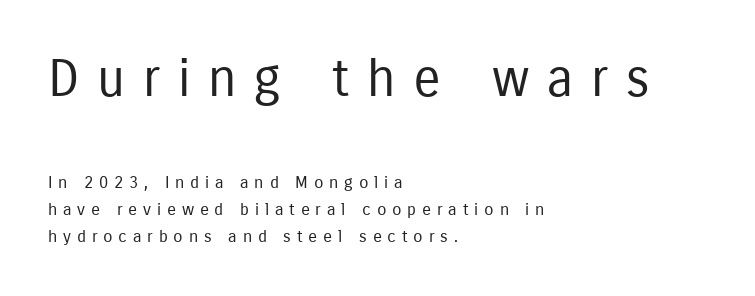
{"serif": "no", "italic": "no", "bold": "no", "weight": "regular", "width": "condensed", "stroke_contrast": "low", "x_height": "medium", "monospaced": "no", "underline": "no", "align": "left", "line_spacing": "normal", "line_spacing_ratio": 1.59, "letter_spacing": "wide", "letter_spacing_em": 0.34, "larger_block": "first", "size_ratio": 3.06, "glyph_px": 52}
